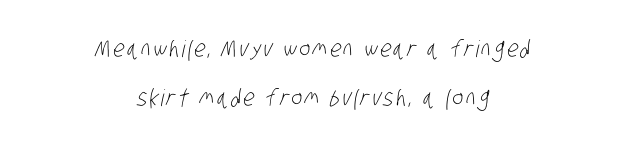
Q: Is the text bold? A: No.
Q: Is the text underlined? A: No.
Q: How is the paragraph aligned? A: Centered.
Q: Is the spacing between lines tight, normal or loose? A: Loose.
